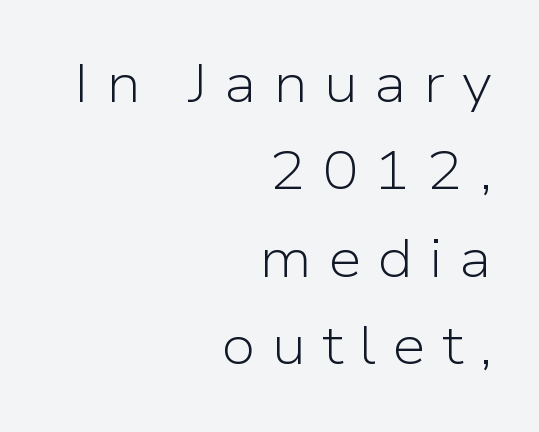
Q: Is the text bold? A: No.
Q: Is the text italic (slanted)? A: No, it is upright.
Q: Is the typeface a serif or a sans-serif typeface? A: Sans-serif.
Q: Is the text underlined? A: No.
Q: How is the paragraph aligned? A: Right-aligned.
Q: Is the spacing between letters normal or unusually wide? A: Unusually wide.
Q: Is the spacing between lines tight, normal or loose? A: Normal.
Q: Width (condensed, normal, or wide)? A: Normal.
Q: Stroke contrast? A: Low.
Q: x-height? A: Medium.
Q: Monospaced? A: No.
